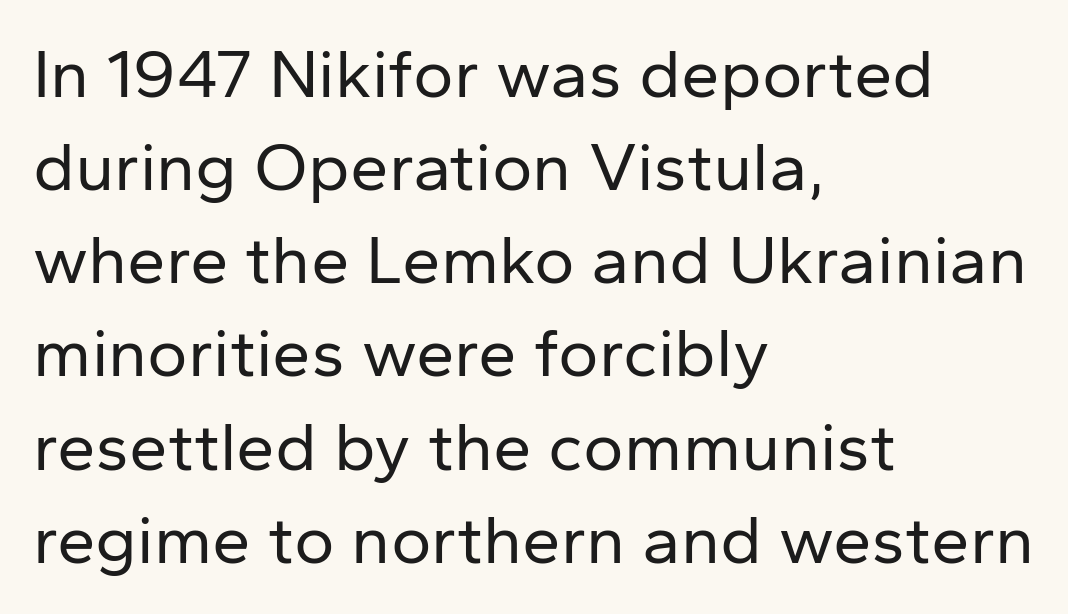
{"serif": "no", "italic": "no", "bold": "no", "weight": "regular", "width": "normal", "stroke_contrast": "low", "x_height": "medium", "monospaced": "no", "underline": "no", "align": "left", "line_spacing": "normal", "line_spacing_ratio": 1.35, "letter_spacing": "normal", "letter_spacing_em": 0.0, "glyph_px": 69}
